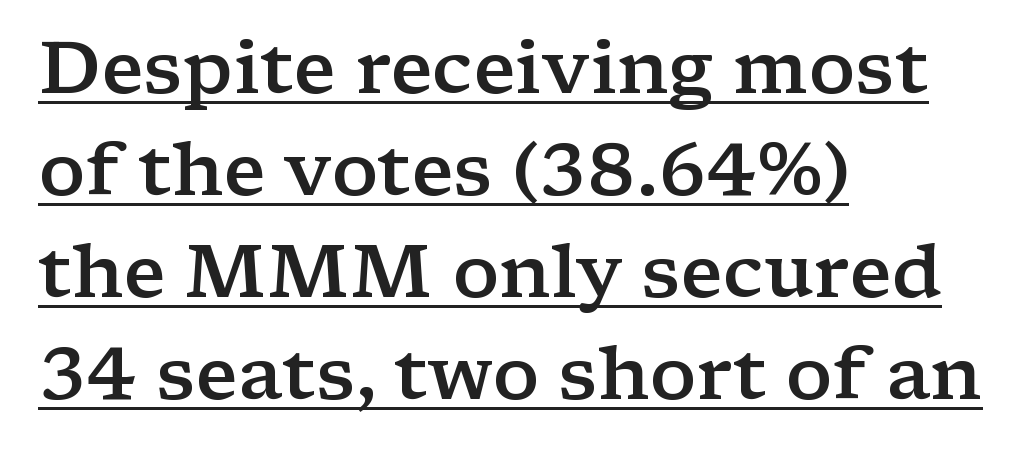
{"serif": "yes", "italic": "no", "bold": "semi", "weight": "semibold", "width": "wide", "stroke_contrast": "low", "x_height": "medium", "monospaced": "no", "underline": "yes", "align": "left", "line_spacing": "normal", "line_spacing_ratio": 1.38, "letter_spacing": "normal", "letter_spacing_em": 0.0, "glyph_px": 74}
